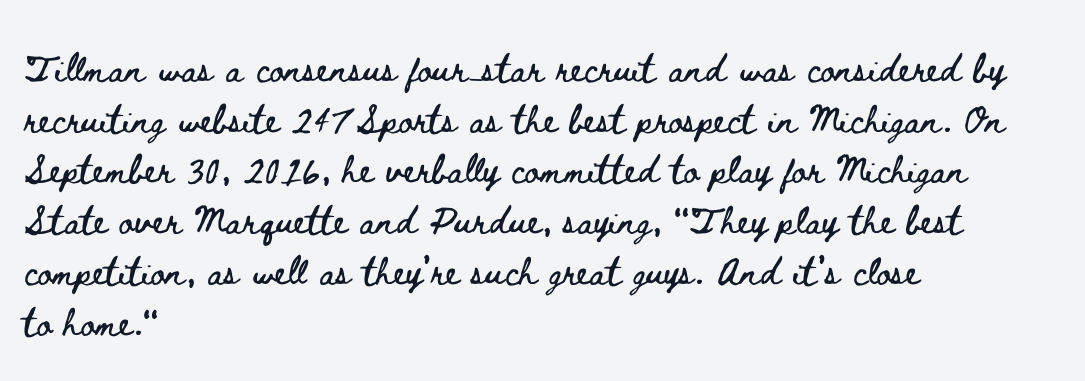
Q: Is the text italic (slanted)? A: Yes.
Q: Is the text underlined? A: No.
Q: How is the paragraph aligned? A: Left-aligned.
Q: Is the spacing between letters normal or unusually wide? A: Normal.
Q: Is the spacing between lines tight, normal or loose? A: Normal.
Q: Width (condensed, normal, or wide)? A: Wide.
Q: Stroke contrast? A: Low.
Q: x-height? A: Small.
Q: Monospaced? A: No.
